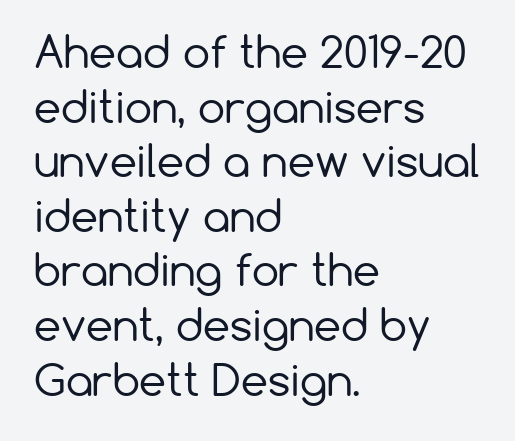
Q: Is the text bold? A: No.
Q: Is the text italic (slanted)? A: No, it is upright.
Q: Is the typeface a serif or a sans-serif typeface? A: Sans-serif.
Q: Is the text underlined? A: No.
Q: How is the paragraph aligned? A: Left-aligned.
Q: Is the spacing between letters normal or unusually wide? A: Normal.
Q: Is the spacing between lines tight, normal or loose? A: Normal.
Q: Width (condensed, normal, or wide)? A: Normal.
Q: Stroke contrast? A: Low.
Q: x-height? A: Medium.
Q: Monospaced? A: No.
